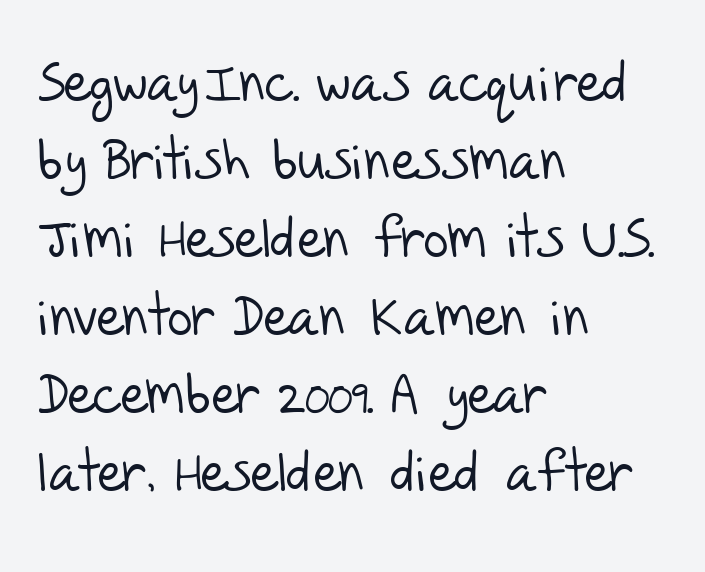
{"serif": "no", "bold": "no", "weight": "light", "width": "normal", "stroke_contrast": "low", "x_height": "large", "monospaced": "no", "underline": "no", "align": "left", "line_spacing": "normal", "line_spacing_ratio": 1.42, "letter_spacing": "normal", "letter_spacing_em": 0.0, "glyph_px": 55}
